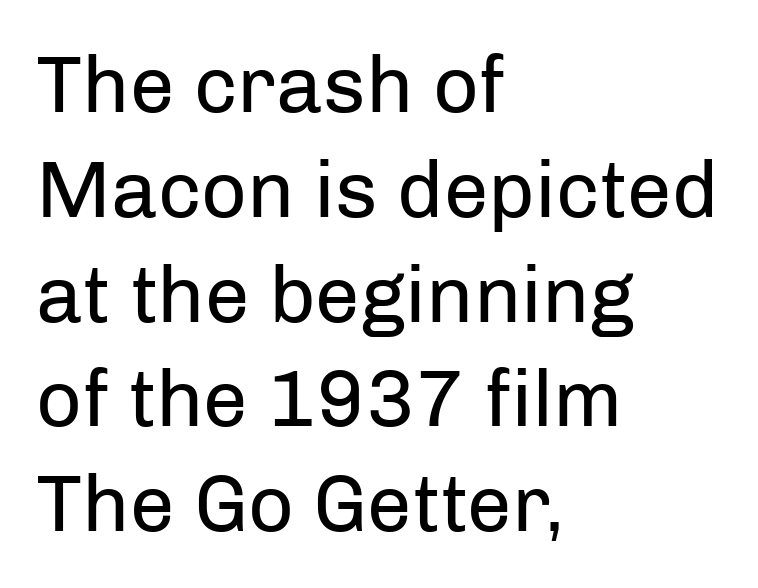
The image shows 80 px regular-weight sans-serif type, upright; set left-aligned, normal line spacing (1.31x), normal letter spacing, not underlined; low stroke contrast and a medium x-height.
